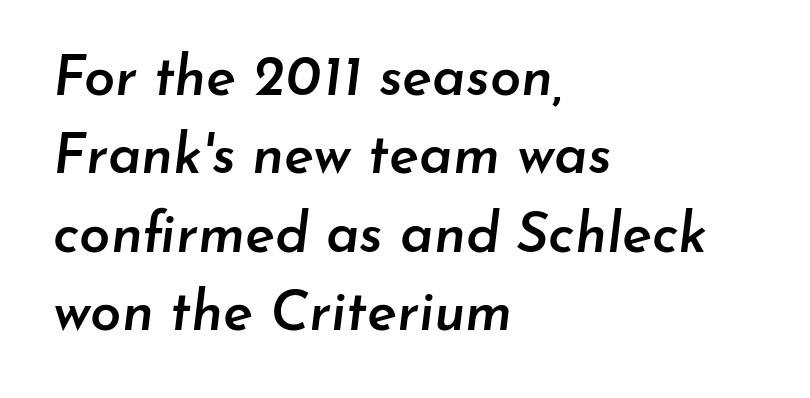
{"italic": "yes", "lean": "right", "slant_degrees": 7, "bold": "semi", "weight": "semibold", "width": "normal", "stroke_contrast": "low", "x_height": "small", "monospaced": "no", "underline": "no", "align": "left", "line_spacing": "normal", "line_spacing_ratio": 1.4, "letter_spacing": "normal", "letter_spacing_em": 0.0, "glyph_px": 56}
